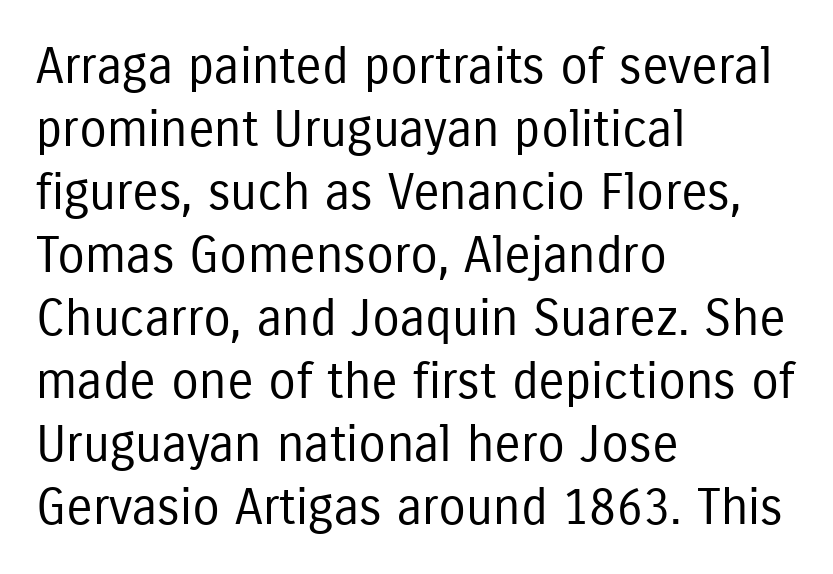
Q: Is the text bold? A: No.
Q: Is the text italic (slanted)? A: No, it is upright.
Q: Is the typeface a serif or a sans-serif typeface? A: Sans-serif.
Q: Is the text underlined? A: No.
Q: How is the paragraph aligned? A: Left-aligned.
Q: Is the spacing between letters normal or unusually wide? A: Normal.
Q: Is the spacing between lines tight, normal or loose? A: Normal.
Q: Width (condensed, normal, or wide)? A: Condensed.
Q: Stroke contrast? A: Low.
Q: x-height? A: Medium.
Q: Monospaced? A: No.
